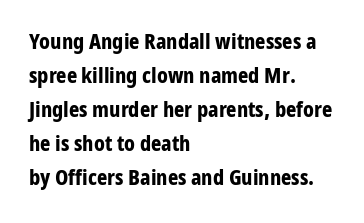
Q: Is the text bold? A: Yes.
Q: Is the text italic (slanted)? A: No, it is upright.
Q: Is the text underlined? A: No.
Q: How is the paragraph aligned? A: Left-aligned.
Q: Is the spacing between letters normal or unusually wide? A: Normal.
Q: Is the spacing between lines tight, normal or loose? A: Normal.
